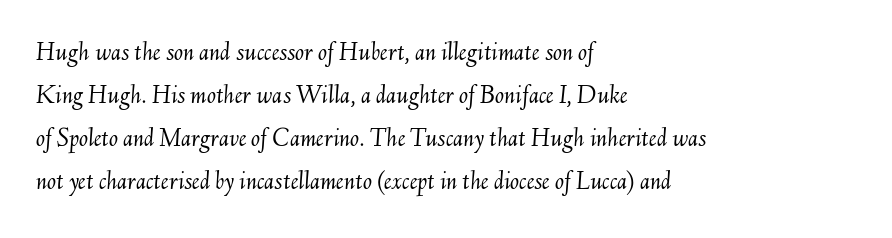
The image shows 27 px text type, italic (leaning right); set left-aligned, normal line spacing (1.59x), normal letter spacing, not underlined.
